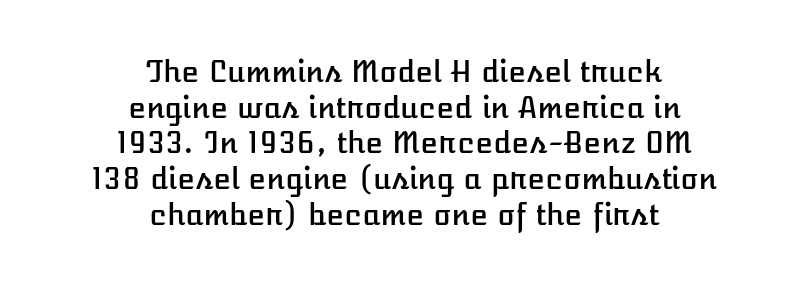
Posture: upright roman. Varying glyph widths throughout — classic text-font behaviour. Just letters on the line, the space beneath them empty. The type is set solid horizontally, with unmodified tracking.
